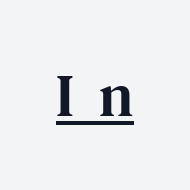
The image shows 60 px serif type, upright; set unusually wide letter spacing (+0.42 em), underlined; high stroke contrast and a medium x-height.
